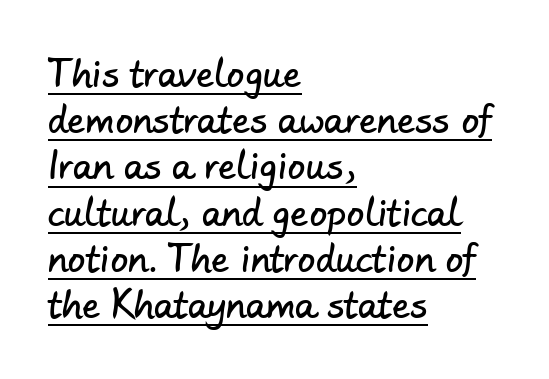
Does the leading feel generous? No, just average. Spacing verdict: proportional, widths tailored to each character. Is this a sans? Yes — the strokes have no serifs. In designer terms, the underline attribute is active on this setting. The text block is weighted toward the left margin, trailing off unevenly rightward. The line texture is even and compact thanks to regular tracking.
